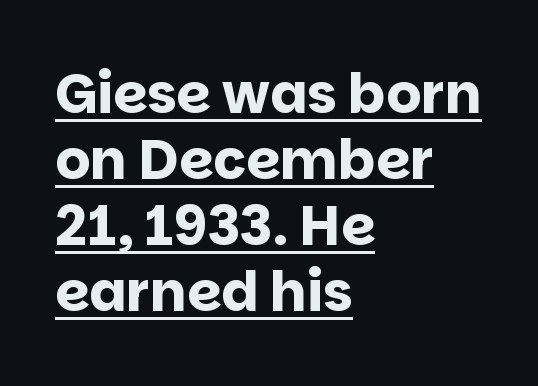
Leftover space on each line is placed entirely after the last word. You can see a thin bar hugging the bottom of the glyphs. Serif or sans? Sans — the stroke terminals are bare. The rendering uses a bold face; every stroke is thick and dark. The lettering holds an erect, upright posture throughout. This rendering leaves character spacing at its baseline value.
